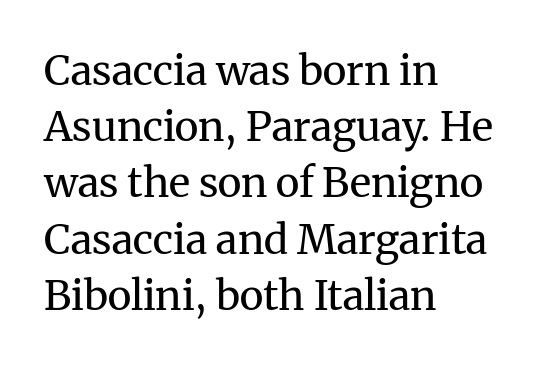
{"serif": "yes", "italic": "no", "bold": "no", "weight": "regular", "width": "normal", "stroke_contrast": "medium", "x_height": "medium", "monospaced": "no", "underline": "no", "align": "left", "line_spacing": "normal", "line_spacing_ratio": 1.37, "letter_spacing": "normal", "letter_spacing_em": 0.0, "glyph_px": 41}
